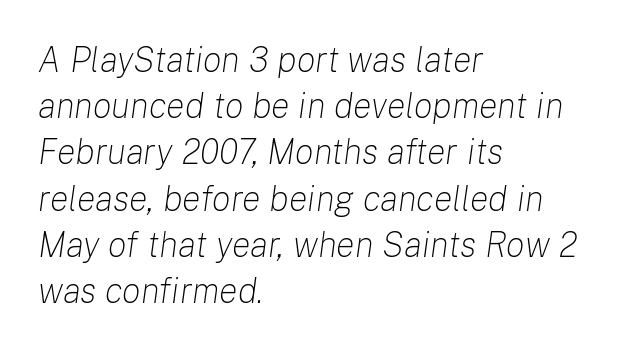
Only glyphs here, with clear space below each row. You could not count columns in this text — the font is proportionally spaced. When letters slant like this, we call the style italic. Bold? No — there's no thickening of the strokes.
